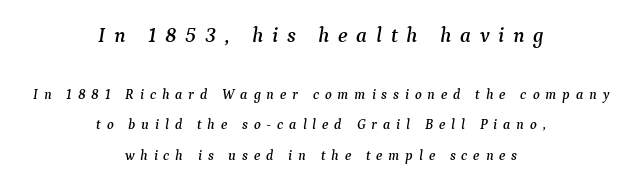
{"italic": "yes", "lean": "right", "slant_degrees": 9, "underline": "no", "align": "center", "line_spacing": "loose", "line_spacing_ratio": 2.19, "letter_spacing": "wide", "letter_spacing_em": 0.42, "larger_block": "first", "size_ratio": 1.5, "glyph_px": 21}
